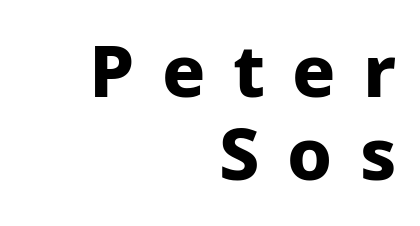
The image shows 72 px bold sans-serif type, upright; set right-aligned, tight line spacing (1.15x), unusually wide letter spacing (+0.38 em), not underlined; low stroke contrast and a medium x-height.
